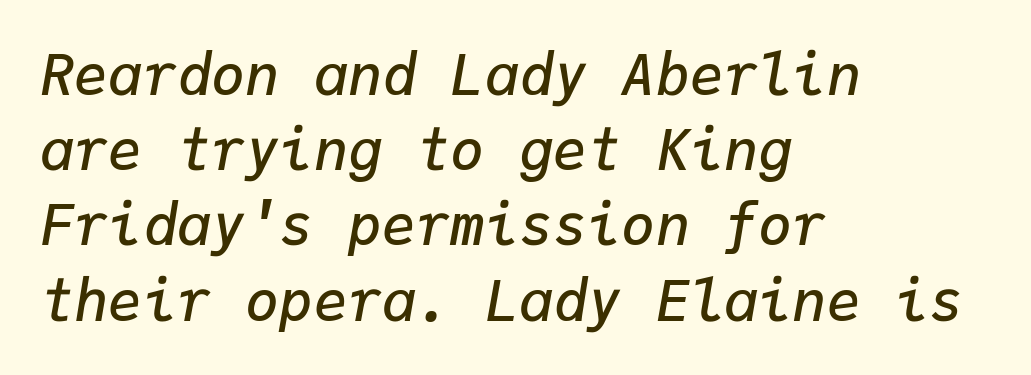
{"italic": "yes", "lean": "right", "slant_degrees": 9, "bold": "semi", "weight": "semibold", "width": "normal", "stroke_contrast": "low", "x_height": "medium", "monospaced": "yes", "underline": "no", "align": "left", "line_spacing": "normal", "line_spacing_ratio": 1.32, "letter_spacing": "normal", "letter_spacing_em": 0.0, "glyph_px": 57}
